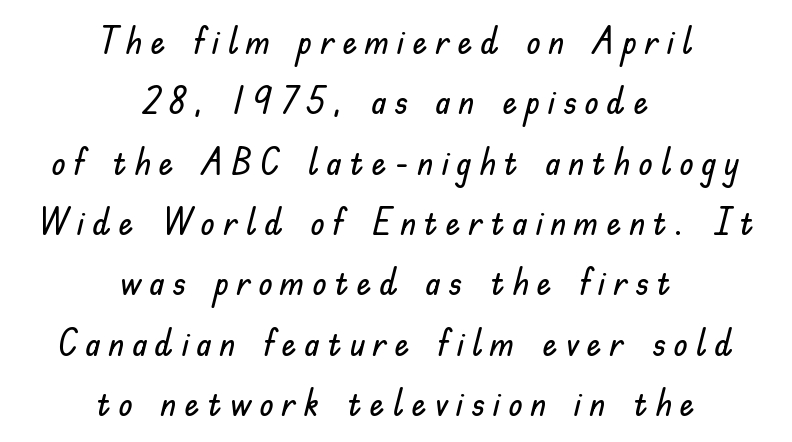
{"serif": "no", "width": "normal", "stroke_contrast": "low", "x_height": "small", "monospaced": "no", "underline": "no", "align": "center", "line_spacing": "normal", "line_spacing_ratio": 1.63, "letter_spacing": "wide", "letter_spacing_em": 0.21, "glyph_px": 37}
